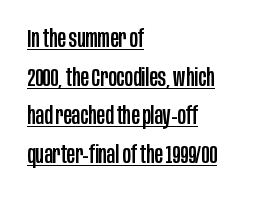
Each line starts at the same left margin while the right side varies. Compared with typical body copy, the letter spacing here is the same. Regarding leading, the lines here are spaced in the standard way. The letters stand upright; this is a roman face. The specimen includes a rule beneath the text block's lines.
